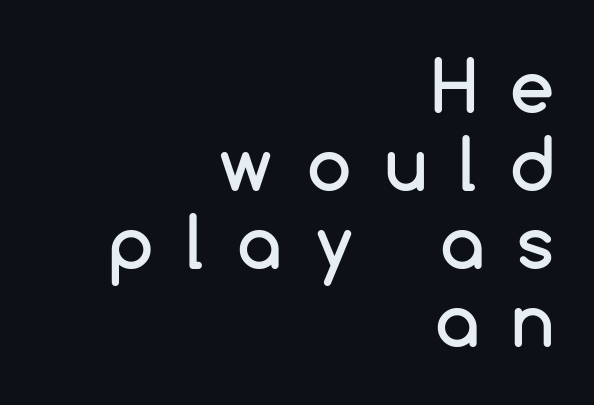
These lines huddle together more closely than default settings would place them. Is this a fixed-width face? No — the glyphs have proportional, varying widths. The text block is weighted toward the right margin, trailing off unevenly leftward. The gap between lines stays unmarked. Examine the stroke ends and you'll find no serifs.
